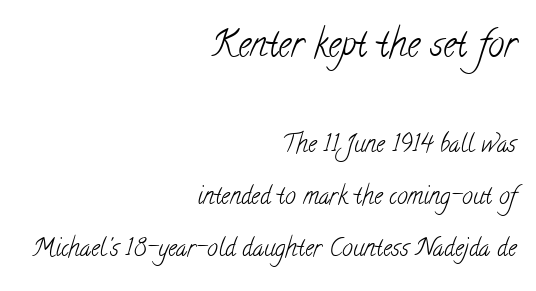
In terms of letterspacing, this is plain default setting. The paragraph has a hard right edge and a soft left edge. Typesetter's note — upper block bumped up in size, lower block left smaller. Type without underlining. The passage shown is typed in a proportional face where columns would drift.
